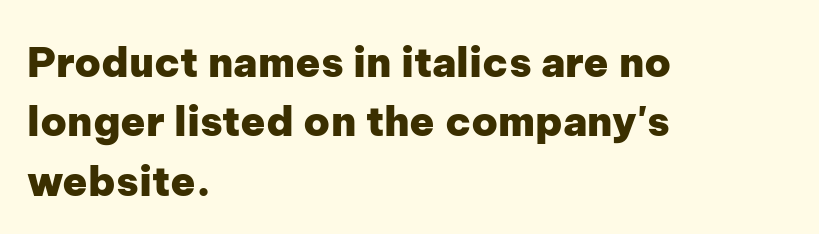
The image shows 41 px heavy sans-serif type, upright; set left-aligned, normal line spacing (1.45x), normal letter spacing, not underlined; low stroke contrast and a medium x-height.
